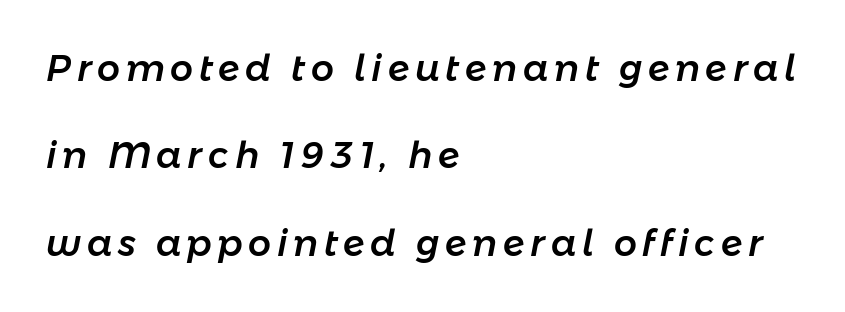
{"italic": "yes", "lean": "right", "slant_degrees": 11, "width": "normal", "stroke_contrast": "low", "x_height": "medium", "monospaced": "no", "underline": "no", "align": "left", "line_spacing": "loose", "line_spacing_ratio": 2.43, "glyph_px": 36}
